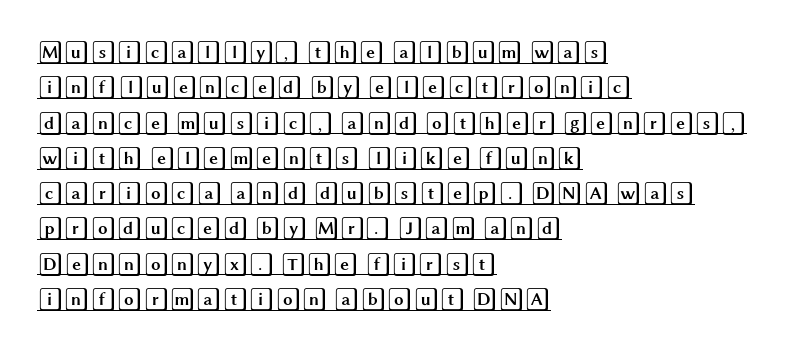
Q: Is the text italic (slanted)? A: No, it is upright.
Q: Is the text underlined? A: Yes.
Q: How is the paragraph aligned? A: Left-aligned.
Q: Is the spacing between letters normal or unusually wide? A: Normal.
Q: Is the spacing between lines tight, normal or loose? A: Normal.
